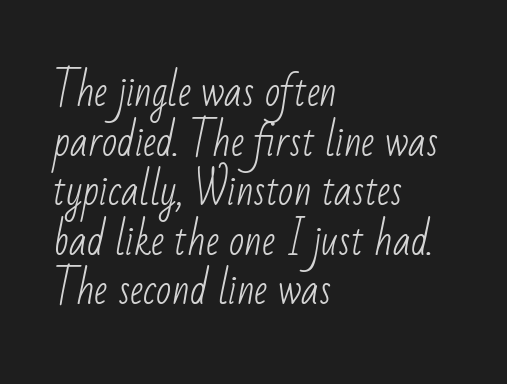
Q: Is the text bold? A: No.
Q: Is the typeface a serif or a sans-serif typeface? A: Sans-serif.
Q: Is the text underlined? A: No.
Q: How is the paragraph aligned? A: Left-aligned.
Q: Is the spacing between letters normal or unusually wide? A: Normal.
Q: Width (condensed, normal, or wide)? A: Condensed.
Q: Stroke contrast? A: Low.
Q: x-height? A: Small.
Q: Monospaced? A: No.
